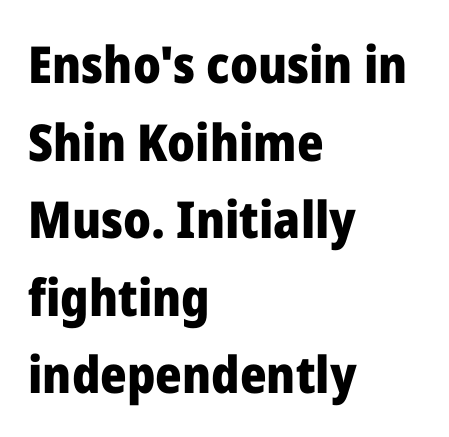
{"serif": "no", "italic": "no", "bold": "yes", "weight": "heavy", "width": "normal", "stroke_contrast": "low", "x_height": "medium", "monospaced": "no", "underline": "no", "align": "left", "line_spacing": "normal", "line_spacing_ratio": 1.52, "letter_spacing": "normal", "letter_spacing_em": 0.0, "glyph_px": 51}
